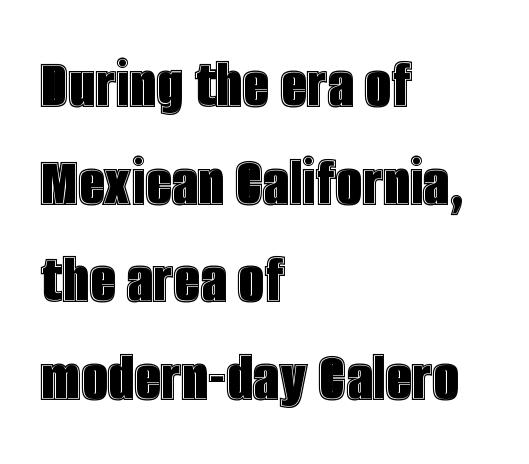
Is there any slant? The stems are plumb. Check the space under the baseline: it is left empty. Character widths vary here, with narrow letters taking less room than wide ones. The leading is moderate, giving the passage an even texture. The setting favours the left margin, as ordinary paragraphs usually do.
